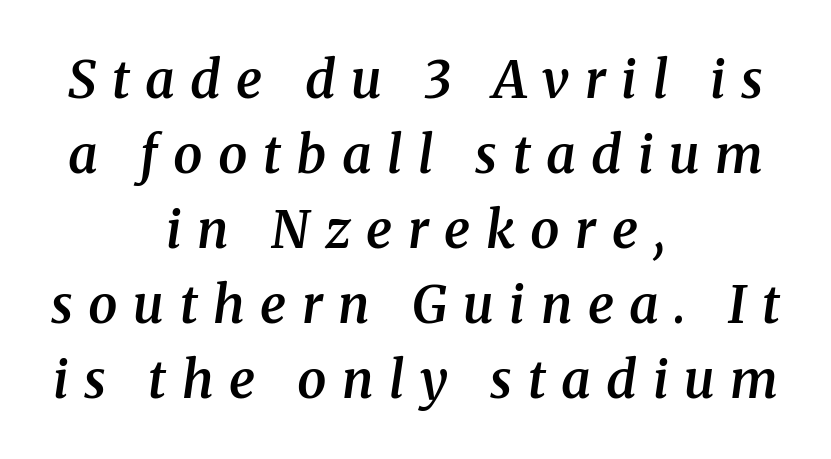
The image shows 52 px semibold serif type, italic (leaning right); set centered, normal line spacing (1.44x), unusually wide letter spacing (+0.3 em), not underlined; medium stroke contrast and a medium x-height.
